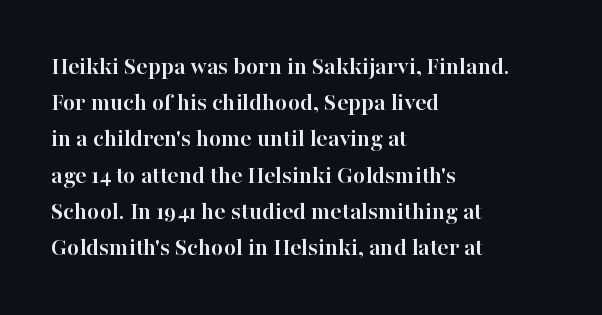
{"italic": "no", "bold": "yes", "underline": "no", "align": "left", "line_spacing": "normal", "line_spacing_ratio": 1.45, "letter_spacing": "normal", "letter_spacing_em": 0.0, "glyph_px": 25}
